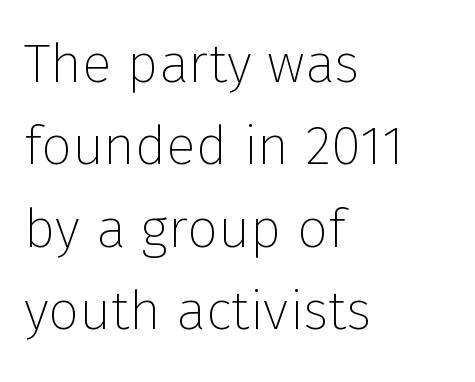
Q: Is the text bold? A: No.
Q: Is the text italic (slanted)? A: No, it is upright.
Q: Is the typeface a serif or a sans-serif typeface? A: Sans-serif.
Q: Is the text underlined? A: No.
Q: How is the paragraph aligned? A: Left-aligned.
Q: Is the spacing between letters normal or unusually wide? A: Normal.
Q: Is the spacing between lines tight, normal or loose? A: Normal.
Q: Width (condensed, normal, or wide)? A: Normal.
Q: Stroke contrast? A: Low.
Q: x-height? A: Medium.
Q: Monospaced? A: No.
